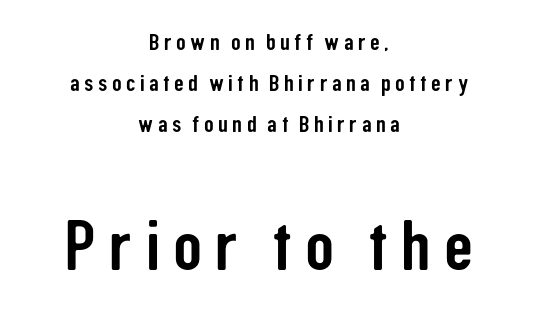
The image shows 72 px condensed sans-serif type, upright; set centered, line spacing 1.71x, not underlined; the second (bottom) block is 3.0x larger; low stroke contrast and a medium x-height.
